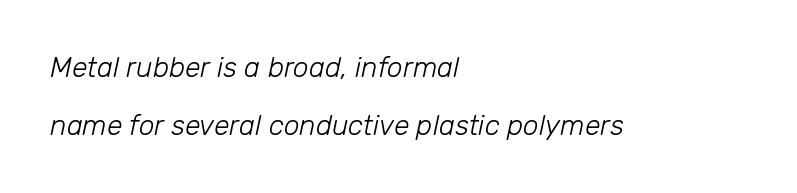
Q: Is the text bold? A: No.
Q: Is the text italic (slanted)? A: Yes, it leans right by about 12 degrees.
Q: Is the text underlined? A: No.
Q: How is the paragraph aligned? A: Left-aligned.
Q: Is the spacing between letters normal or unusually wide? A: Normal.
Q: Is the spacing between lines tight, normal or loose? A: Loose.
Q: Width (condensed, normal, or wide)? A: Normal.
Q: Stroke contrast? A: Low.
Q: x-height? A: Medium.
Q: Monospaced? A: No.
